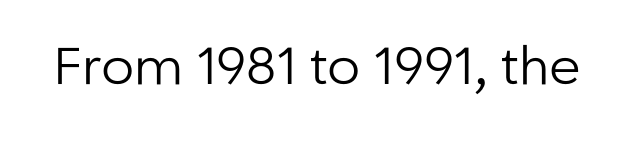
Q: Is the text bold? A: No.
Q: Is the text italic (slanted)? A: No, it is upright.
Q: Is the typeface a serif or a sans-serif typeface? A: Sans-serif.
Q: Is the text underlined? A: No.
Q: Is the spacing between letters normal or unusually wide? A: Normal.
Q: Width (condensed, normal, or wide)? A: Normal.
Q: Stroke contrast? A: Low.
Q: x-height? A: Medium.
Q: Monospaced? A: No.
